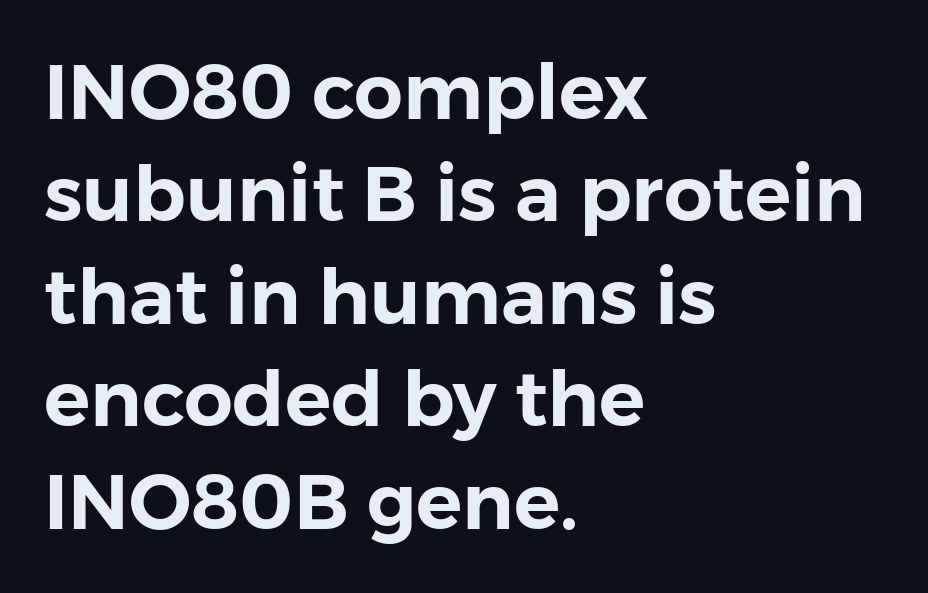
Q: Is the text italic (slanted)? A: No, it is upright.
Q: Is the typeface a serif or a sans-serif typeface? A: Sans-serif.
Q: Is the text underlined? A: No.
Q: How is the paragraph aligned? A: Left-aligned.
Q: Is the spacing between letters normal or unusually wide? A: Normal.
Q: Is the spacing between lines tight, normal or loose? A: Normal.
Q: Width (condensed, normal, or wide)? A: Normal.
Q: Stroke contrast? A: Low.
Q: x-height? A: Medium.
Q: Monospaced? A: No.
